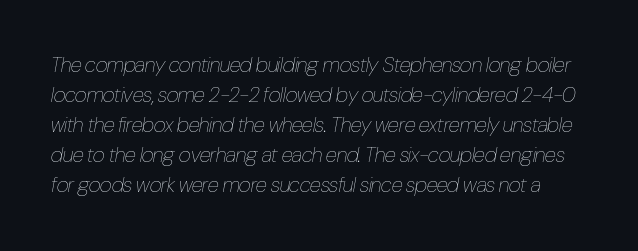
The weight would be labelled regular, book, light, or lighter still. Descender tails drop into unmarked territory. The leading is moderate, giving the passage an even texture. Would a proofreader flag this as italicized? Yes. Nothing unusual about the tracking: characters are spaced as the font intends.
